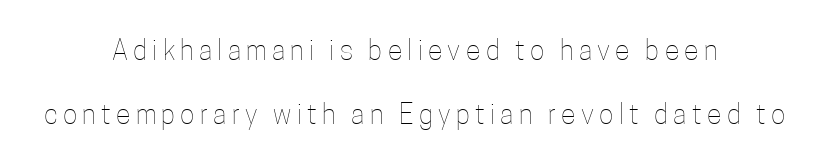
{"italic": "no", "bold": "no", "underline": "no", "align": "center", "line_spacing": "loose", "line_spacing_ratio": 2.37, "letter_spacing": "wide", "letter_spacing_em": 0.2, "glyph_px": 27}
